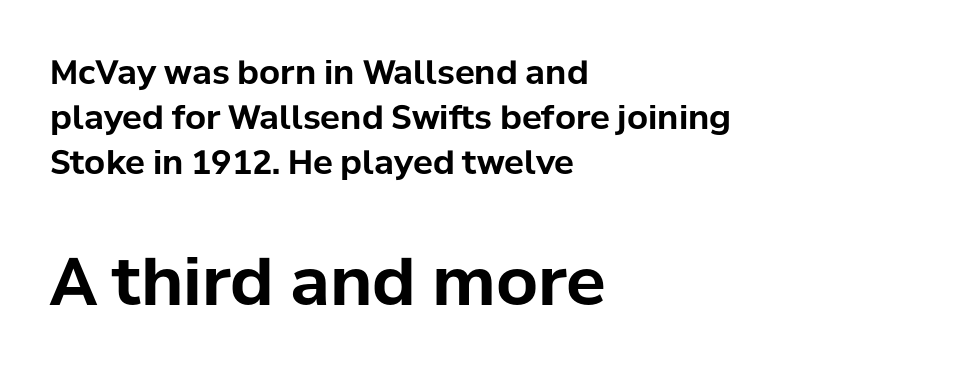
Posture: upright roman. If you squint, the bottom block still reads clearly — it's the larger of the two. Do the characters align in a grid? No, the font is proportional. Is the letter spacing exaggerated? No — it looks like the ordinary default. The sample has been set heavy, in full bold. Letterform terminals end flat and unadorned throughout the passage.
